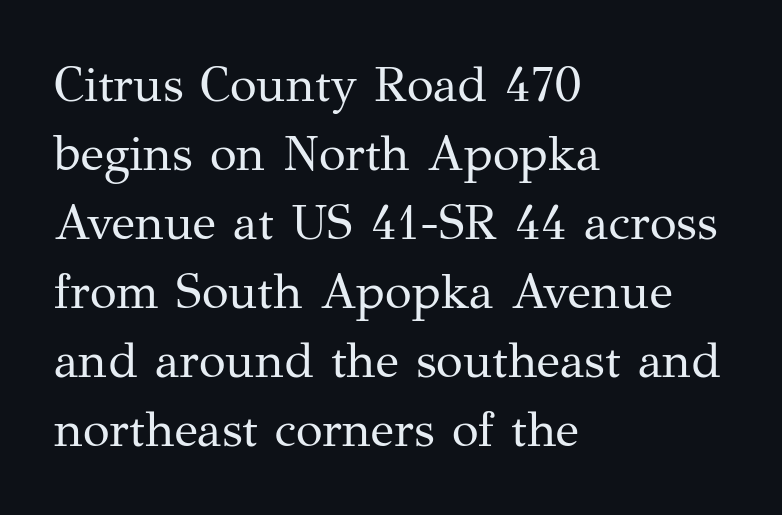
The image shows 49 px regular-weight serif type, upright; set left-aligned, normal line spacing (1.41x), normal letter spacing, not underlined; medium stroke contrast and a medium x-height.
